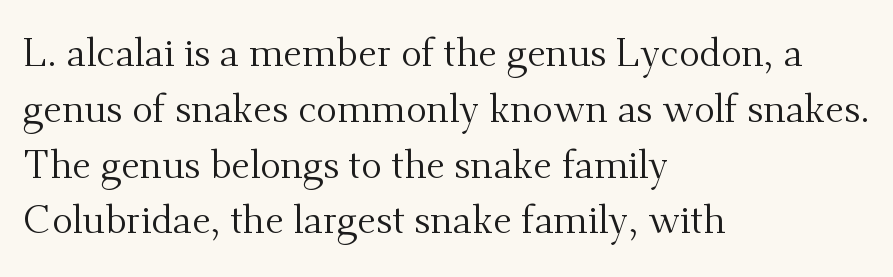
Q: Is the text bold? A: No.
Q: Is the text italic (slanted)? A: No, it is upright.
Q: Is the typeface a serif or a sans-serif typeface? A: Serif.
Q: Is the text underlined? A: No.
Q: How is the paragraph aligned? A: Left-aligned.
Q: Is the spacing between letters normal or unusually wide? A: Normal.
Q: Is the spacing between lines tight, normal or loose? A: Normal.
Q: Width (condensed, normal, or wide)? A: Normal.
Q: Stroke contrast? A: Medium.
Q: x-height? A: Small.
Q: Monospaced? A: No.
